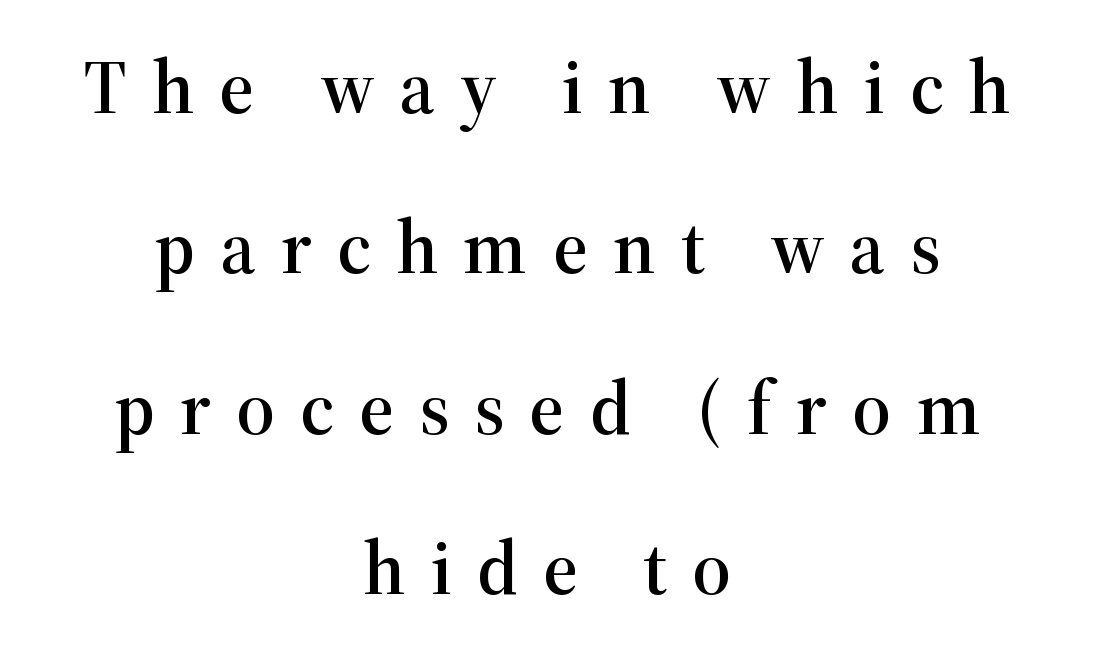
The image shows 76 px serif type, upright; set centered, loose line spacing (2.11x), unusually wide letter spacing (+0.33 em), not underlined; high stroke contrast and a medium x-height.
